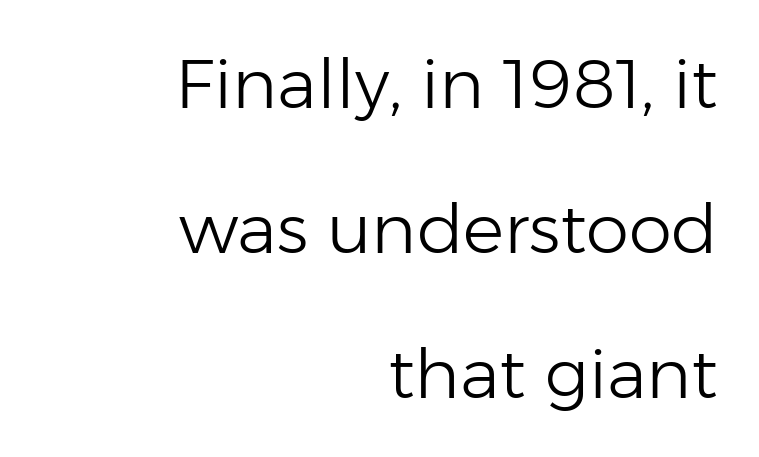
Nothing unusual about the tracking: characters are spaced as the font intends. A typesetter would label this face a sans. The face used here is proportionally spaced, like ordinary book or web type. Characters remain perfectly vertical along every line. Anything drawn beneath the words? Only blank space.
